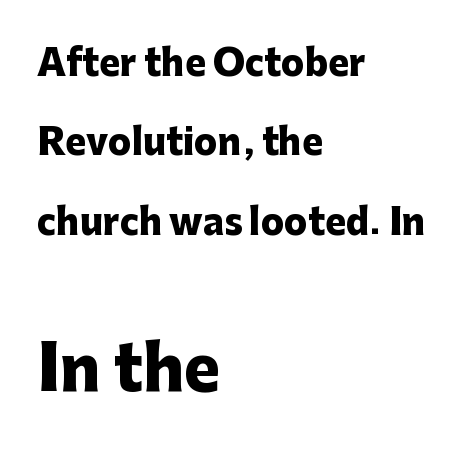
The image shows 61 px heavy sans-serif type, upright; set left-aligned, loose line spacing (2.27x), normal letter spacing, not underlined; the second (bottom) block is 1.74x larger; low stroke contrast and a medium x-height.
